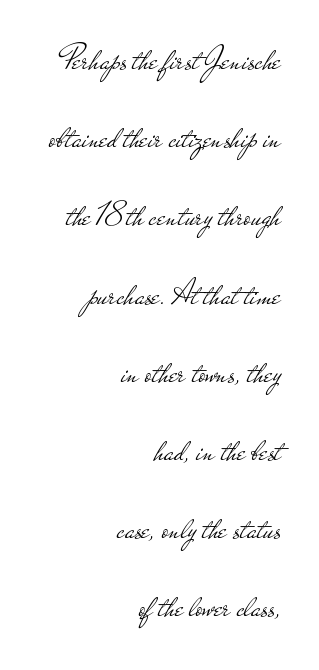
The image shows 34 px light, wide sans-serif type; set right-aligned, loose line spacing (2.3x), normal letter spacing, not underlined; low stroke contrast and a small x-height.
